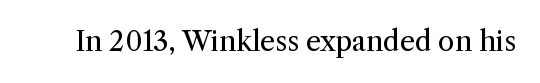
The image shows 27 px text type, upright; set normal letter spacing, not underlined.
